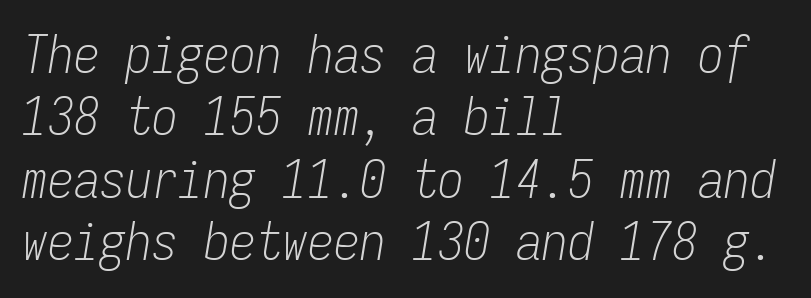
{"italic": "yes", "lean": "right", "slant_degrees": 9, "bold": "no", "weight": "light", "width": "condensed", "stroke_contrast": "low", "x_height": "medium", "monospaced": "yes", "underline": "no", "align": "left", "line_spacing_ratio": 1.2, "letter_spacing": "normal", "letter_spacing_em": 0.0, "glyph_px": 52}
